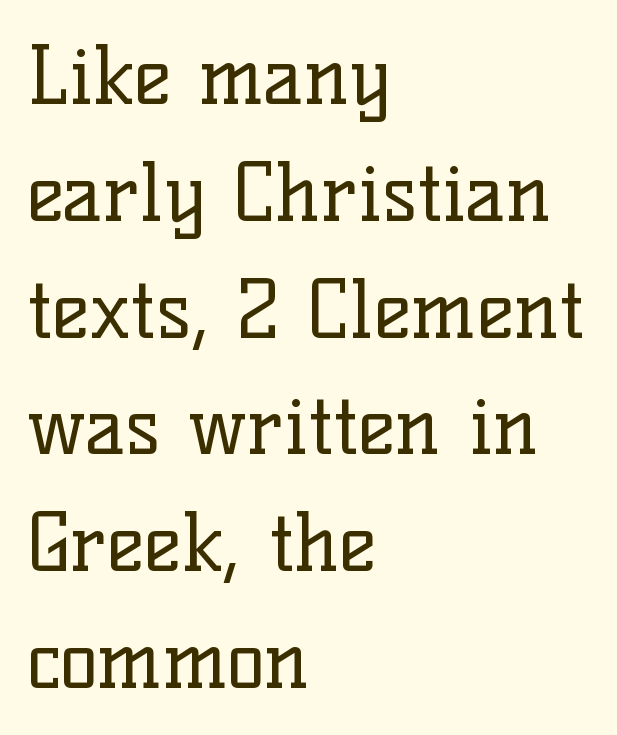
Q: Is the text bold? A: No.
Q: Is the text italic (slanted)? A: No, it is upright.
Q: Is the typeface a serif or a sans-serif typeface? A: Serif.
Q: Is the text underlined? A: No.
Q: How is the paragraph aligned? A: Left-aligned.
Q: Is the spacing between letters normal or unusually wide? A: Normal.
Q: Is the spacing between lines tight, normal or loose? A: Normal.
Q: Width (condensed, normal, or wide)? A: Normal.
Q: Stroke contrast? A: Low.
Q: x-height? A: Medium.
Q: Monospaced? A: No.
